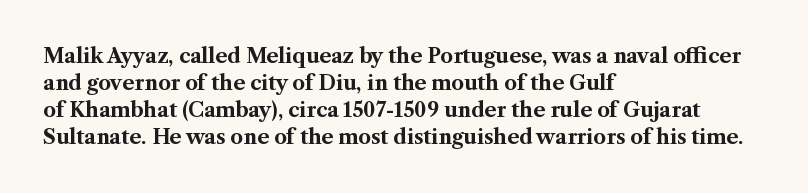
Q: Is the text bold? A: Yes.
Q: Is the text italic (slanted)? A: No, it is upright.
Q: Is the text underlined? A: No.
Q: How is the paragraph aligned? A: Left-aligned.
Q: Is the spacing between letters normal or unusually wide? A: Normal.
Q: Is the spacing between lines tight, normal or loose? A: Normal.
